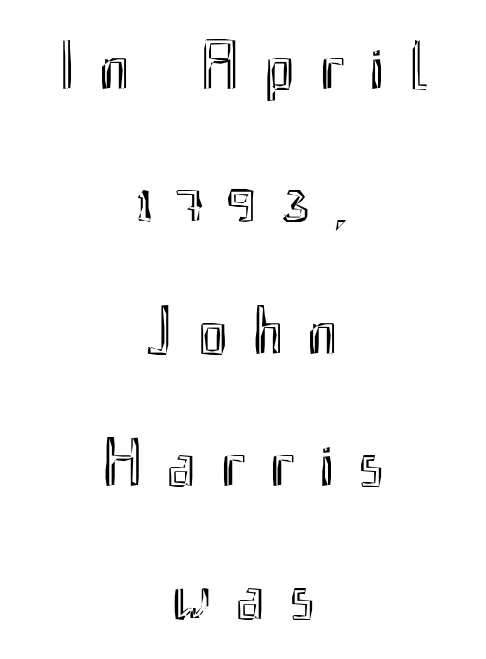
Each new line begins a long way beneath the previous one. Designer's note — italics off, roman on. The area under the type is left untouched. Tracking here is generous; glyphs stand well apart from one another. Teacher's note: observe the equal gaps on both sides — that is centered alignment. The rendering uses natural spacing where letterforms have individual widths.
